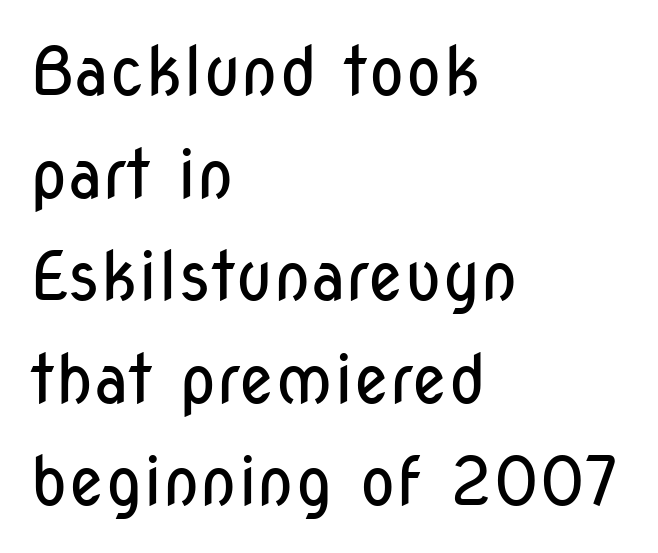
Each letter's strokes conclude bluntly, with no projecting serifs. Does the lettering tilt? It doesn't — this is upright. The designer left line spacing at the default. Notice how the passage keeps a crisp vertical edge on the left only. Proportional: the letters do not fall into vertical columns. Counters stay open thanks to moderate or lighter strokes.
